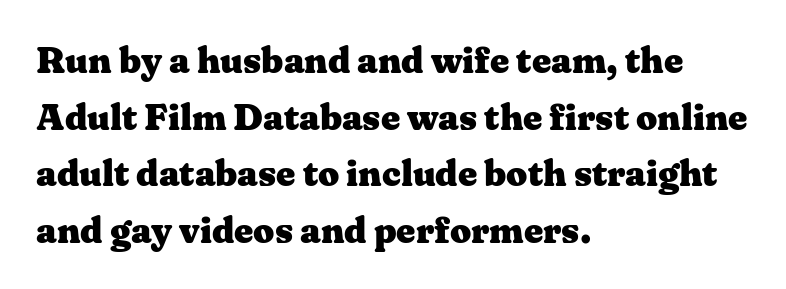
Ascenders rise straight up at ninety degrees. Leading matches the norm, producing a regular column. Notice how thick the strokes are: this is what a full bold looks like. A clean baseline with only descenders dipping below it. One-word summary of the alignment: left.
